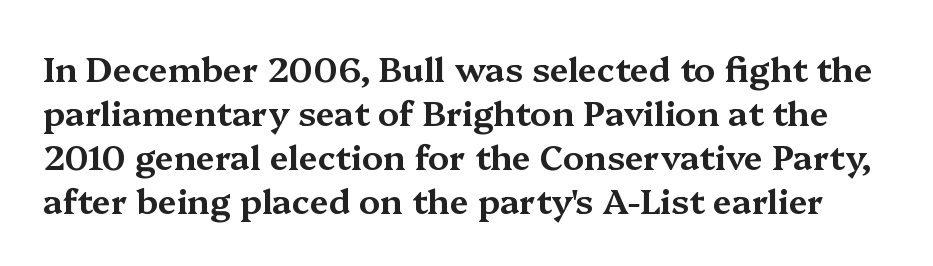
Nobody drew a line under any word here. Tracking value appears to be zero — textbook default spacing. A typesetter would mark this as roman, not italic. These lines are composed in type with serifs.
